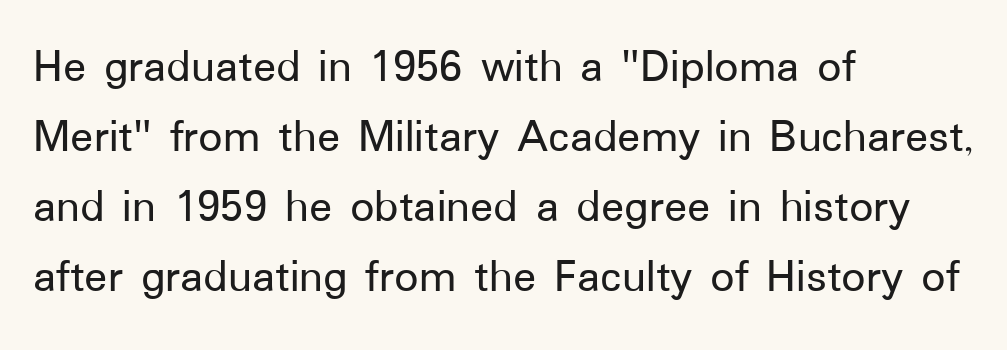
{"serif": "no", "italic": "no", "width": "normal", "stroke_contrast": "low", "x_height": "medium", "monospaced": "no", "underline": "no", "align": "left", "line_spacing": "normal", "line_spacing_ratio": 1.46, "letter_spacing": "normal", "letter_spacing_em": 0.0, "glyph_px": 48}
